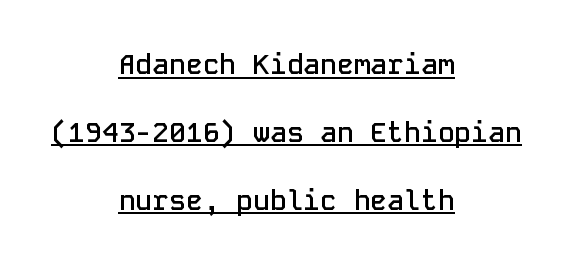
Q: Is the text bold? A: Semi-bold.
Q: Is the text italic (slanted)? A: No, it is upright.
Q: Is the typeface a serif or a sans-serif typeface? A: Sans-serif.
Q: Is the text underlined? A: Yes.
Q: How is the paragraph aligned? A: Centered.
Q: Is the spacing between letters normal or unusually wide? A: Normal.
Q: Is the spacing between lines tight, normal or loose? A: Loose.
Q: Width (condensed, normal, or wide)? A: Normal.
Q: Stroke contrast? A: Low.
Q: x-height? A: Medium.
Q: Monospaced? A: Yes.
